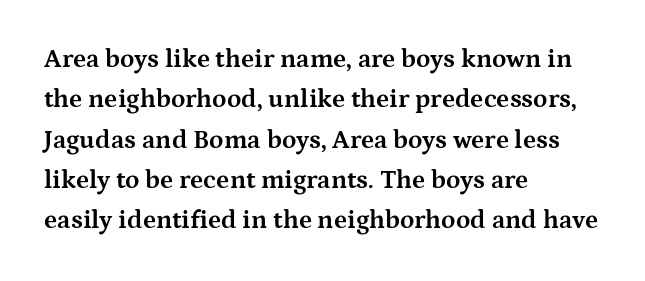
Q: Is the text bold? A: Yes.
Q: Is the text italic (slanted)? A: No, it is upright.
Q: Is the text underlined? A: No.
Q: How is the paragraph aligned? A: Left-aligned.
Q: Is the spacing between letters normal or unusually wide? A: Normal.
Q: Is the spacing between lines tight, normal or loose? A: Normal.
